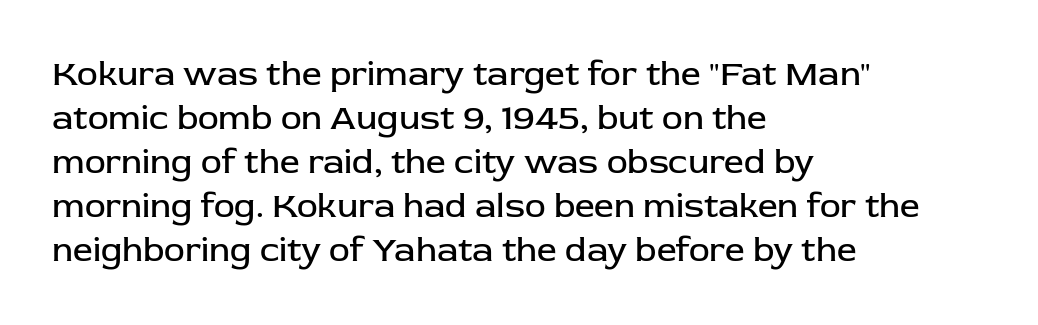
{"serif": "no", "italic": "no", "bold": "no", "weight": "regular", "width": "normal", "stroke_contrast": "low", "x_height": "medium", "monospaced": "no", "underline": "no", "align": "left", "line_spacing": "normal", "line_spacing_ratio": 1.26, "letter_spacing": "normal", "letter_spacing_em": 0.0, "glyph_px": 35}
